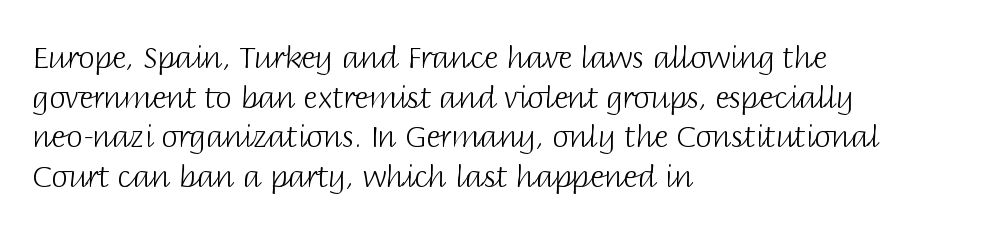
Descenders are the only things crossing below the line. Tracking here is standard; glyphs follow each other at the usual distance. The vertical gap from one line to the next is medium. Style check: upright.
